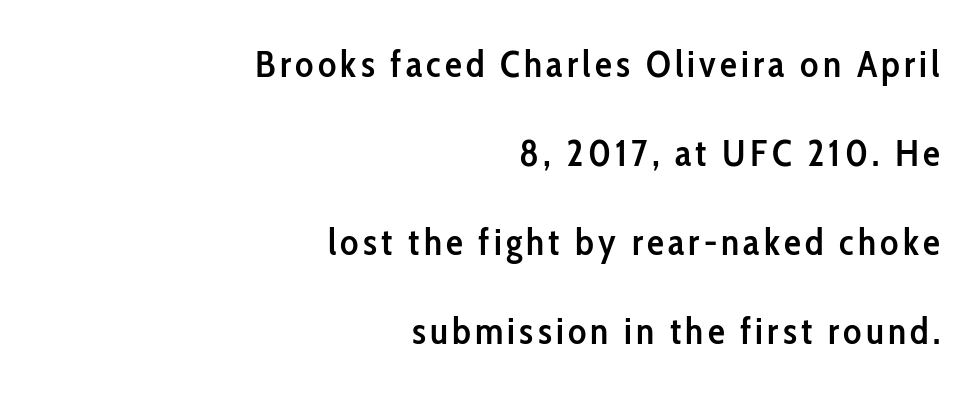
The passage shown stacks its lines with a broad gap. A somewhat darkened texture: the type is semibold rather than bold. Nope, not italic — everything's standing straight. This rendering employs a face without finishing strokes, i.e., a sans-serif. Do the characters align in a grid? No, the font is proportional.
